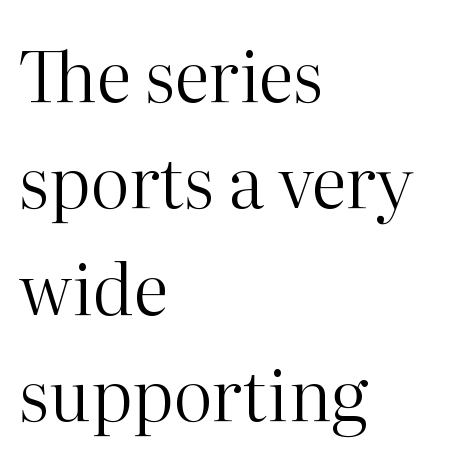
{"serif": "yes", "italic": "no", "bold": "no", "weight": "regular", "width": "normal", "stroke_contrast": "high", "x_height": "medium", "monospaced": "no", "underline": "no", "align": "left", "line_spacing": "normal", "line_spacing_ratio": 1.52, "letter_spacing": "normal", "letter_spacing_em": 0.0, "glyph_px": 70}
